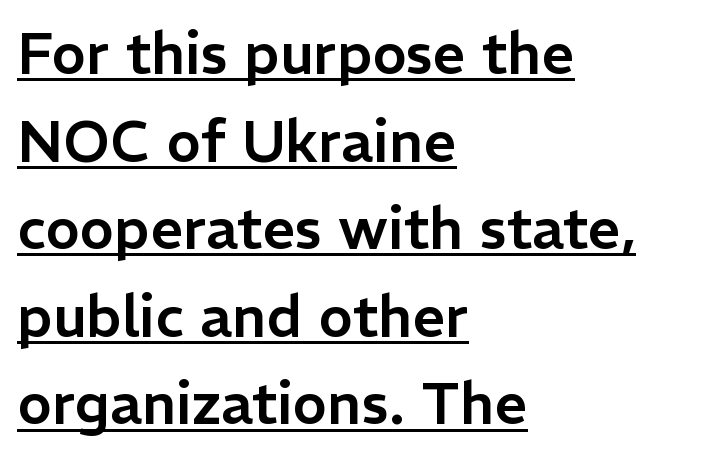
Successive baselines arrive at the customary interval. Is this a fixed-width face? No — the glyphs have proportional, varying widths. This is the regular roman posture of the typeface. Look at the tracking — it's just the regular setting, nothing added. Serif or sans? Sans — the stroke terminals are bare.
